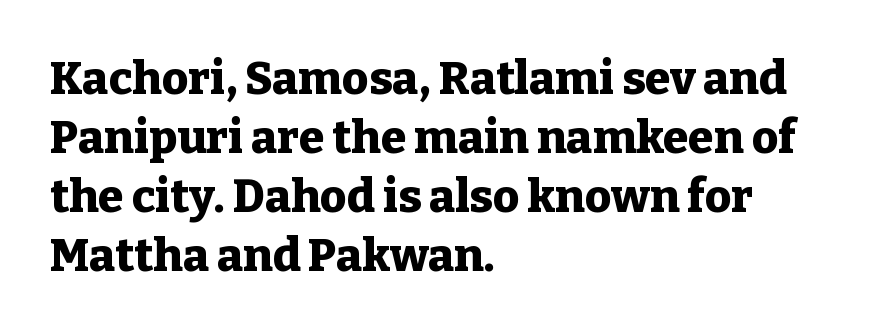
Q: Is the text bold? A: Yes.
Q: Is the text italic (slanted)? A: No, it is upright.
Q: Is the typeface a serif or a sans-serif typeface? A: Serif.
Q: Is the text underlined? A: No.
Q: How is the paragraph aligned? A: Left-aligned.
Q: Is the spacing between letters normal or unusually wide? A: Normal.
Q: Is the spacing between lines tight, normal or loose? A: Normal.
Q: Width (condensed, normal, or wide)? A: Normal.
Q: Stroke contrast? A: Low.
Q: x-height? A: Medium.
Q: Monospaced? A: No.
